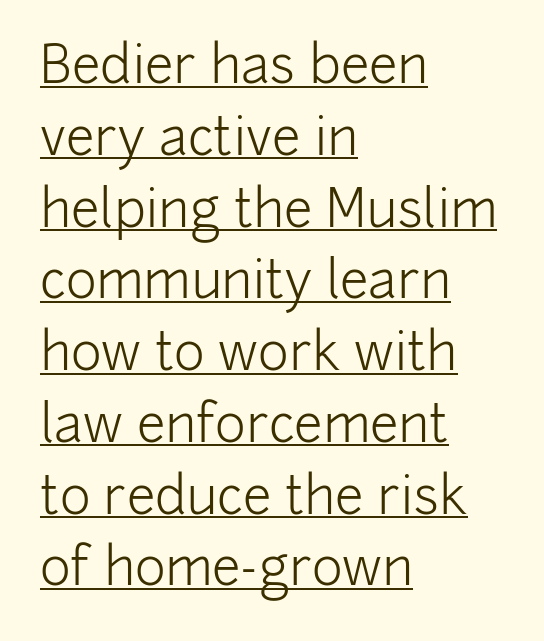
Does a line run under the words? Yes, clearly. The rag falls on the right side of this text block. Vertical spacing — default. Words appear dense and cohesive because spacing is normal. Every stem runs plumb, perpendicular to the baseline. The text was rendered using a sans face with plain stroke endings.
